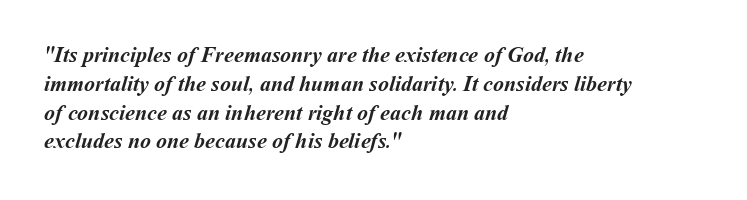
{"bold": "yes", "underline": "no", "align": "left", "line_spacing": "normal", "line_spacing_ratio": 1.31, "letter_spacing": "normal", "letter_spacing_em": 0.0, "glyph_px": 22}
